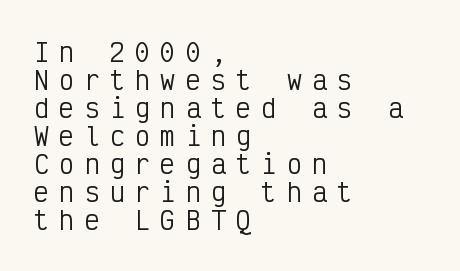
Q: Is the text bold? A: No.
Q: Is the text italic (slanted)? A: No, it is upright.
Q: Is the text underlined? A: No.
Q: How is the paragraph aligned? A: Left-aligned.
Q: Is the spacing between letters normal or unusually wide? A: Unusually wide.
Q: Is the spacing between lines tight, normal or loose? A: Tight.
